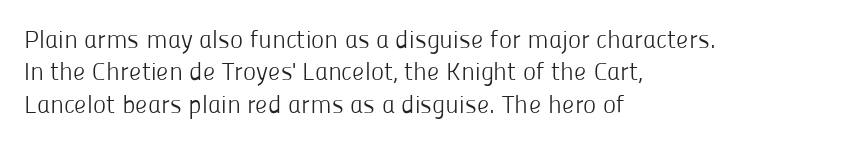
The words here are not underlined. Whoever set this chose a conventional vertical rhythm. Honestly, the letter spacing is just normal — you wouldn't notice it. Tall strokes in this sample are plumb rather than angled. Compared with a centered layout, this one pins lines to the left instead. The weight tops out at a normal text grade.
